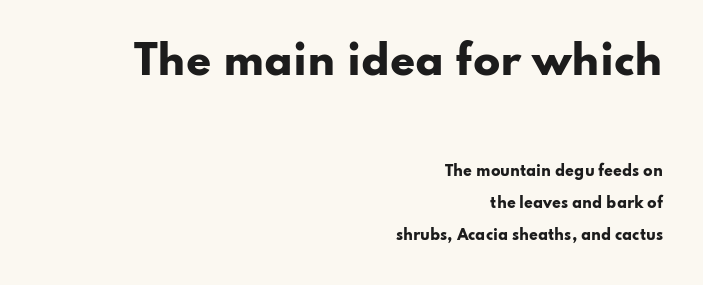
Q: Is the text bold? A: Yes.
Q: Is the text italic (slanted)? A: No, it is upright.
Q: Is the typeface a serif or a sans-serif typeface? A: Sans-serif.
Q: Is the text underlined? A: No.
Q: How is the paragraph aligned? A: Right-aligned.
Q: Is the spacing between letters normal or unusually wide? A: Normal.
Q: Is the spacing between lines tight, normal or loose? A: Loose.
Q: Which block of text is set in a larger size, the first (top) or the second (bottom)? A: The first (top) one.
Q: Width (condensed, normal, or wide)? A: Wide.
Q: Stroke contrast? A: Low.
Q: x-height? A: Small.
Q: Monospaced? A: No.
